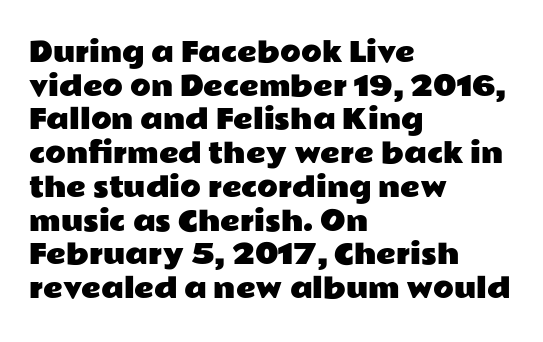
Q: Is the text italic (slanted)? A: No, it is upright.
Q: Is the text underlined? A: No.
Q: How is the paragraph aligned? A: Left-aligned.
Q: Is the spacing between letters normal or unusually wide? A: Normal.
Q: Is the spacing between lines tight, normal or loose? A: Normal.
